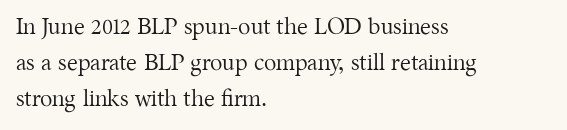
Q: Is the text bold? A: No.
Q: Is the text italic (slanted)? A: No, it is upright.
Q: Is the text underlined? A: No.
Q: How is the paragraph aligned? A: Left-aligned.
Q: Is the spacing between letters normal or unusually wide? A: Normal.
Q: Is the spacing between lines tight, normal or loose? A: Normal.
